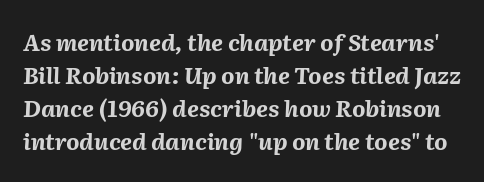
The image shows 23 px bold type, italic (leaning right); set normal line spacing (1.44x), normal letter spacing, not underlined.
